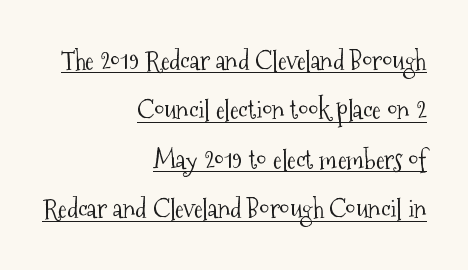
The image shows 26 px text type, upright; set right-aligned, loose line spacing (1.9x), normal letter spacing, underlined.
